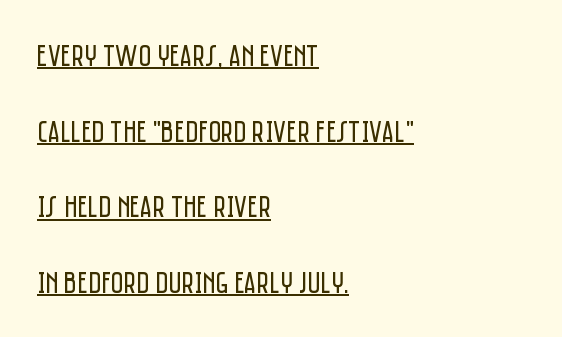
Q: Is the text bold? A: No.
Q: Is the text italic (slanted)? A: No, it is upright.
Q: Is the typeface a serif or a sans-serif typeface? A: Sans-serif.
Q: Is the text underlined? A: Yes.
Q: How is the paragraph aligned? A: Left-aligned.
Q: Is the spacing between letters normal or unusually wide? A: Normal.
Q: Is the spacing between lines tight, normal or loose? A: Loose.
Q: Width (condensed, normal, or wide)? A: Condensed.
Q: Stroke contrast? A: Low.
Q: x-height? A: Large.
Q: Monospaced? A: No.
